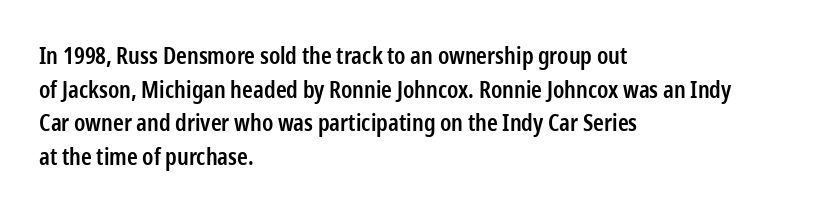
{"italic": "no", "bold": "semi", "underline": "no", "align": "left", "line_spacing": "normal", "line_spacing_ratio": 1.46, "letter_spacing": "normal", "letter_spacing_em": 0.0, "glyph_px": 23}
